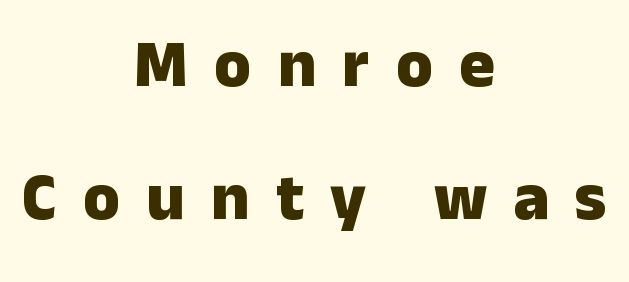
{"serif": "no", "italic": "no", "bold": "yes", "weight": "heavy", "width": "normal", "stroke_contrast": "low", "x_height": "medium", "monospaced": "no", "underline": "no", "align": "center", "line_spacing": "loose", "line_spacing_ratio": 1.99, "letter_spacing": "wide", "letter_spacing_em": 0.39, "glyph_px": 67}
